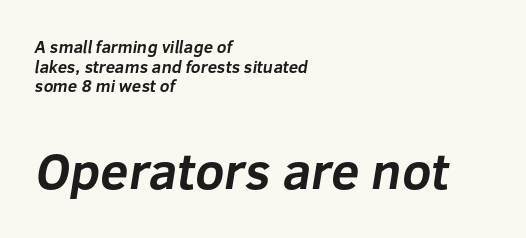
The image shows 51 px bold sans-serif type; set left-aligned, line spacing 1.16x, normal letter spacing, not underlined; the second (bottom) block is 3.0x larger; low stroke contrast and a medium x-height.
